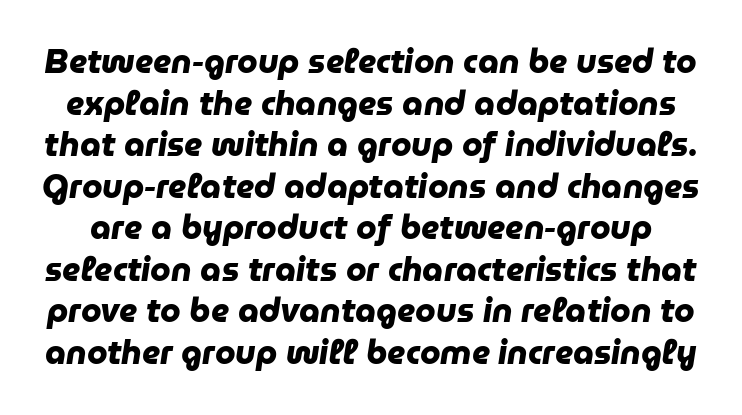
The image shows 33 px heavy sans-serif type; set normal line spacing (1.26x), normal letter spacing, not underlined; low stroke contrast and a medium x-height.
